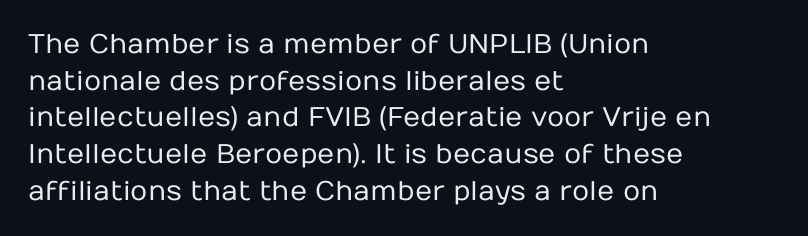
Q: Is the text bold? A: No.
Q: Is the text italic (slanted)? A: No, it is upright.
Q: Is the text underlined? A: No.
Q: How is the paragraph aligned? A: Left-aligned.
Q: Is the spacing between letters normal or unusually wide? A: Normal.
Q: Is the spacing between lines tight, normal or loose? A: Normal.
